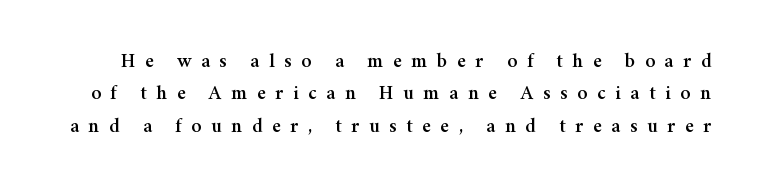
Q: Is the text italic (slanted)? A: No, it is upright.
Q: Is the text underlined? A: No.
Q: Is the spacing between letters normal or unusually wide? A: Unusually wide.
Q: Is the spacing between lines tight, normal or loose? A: Normal.
